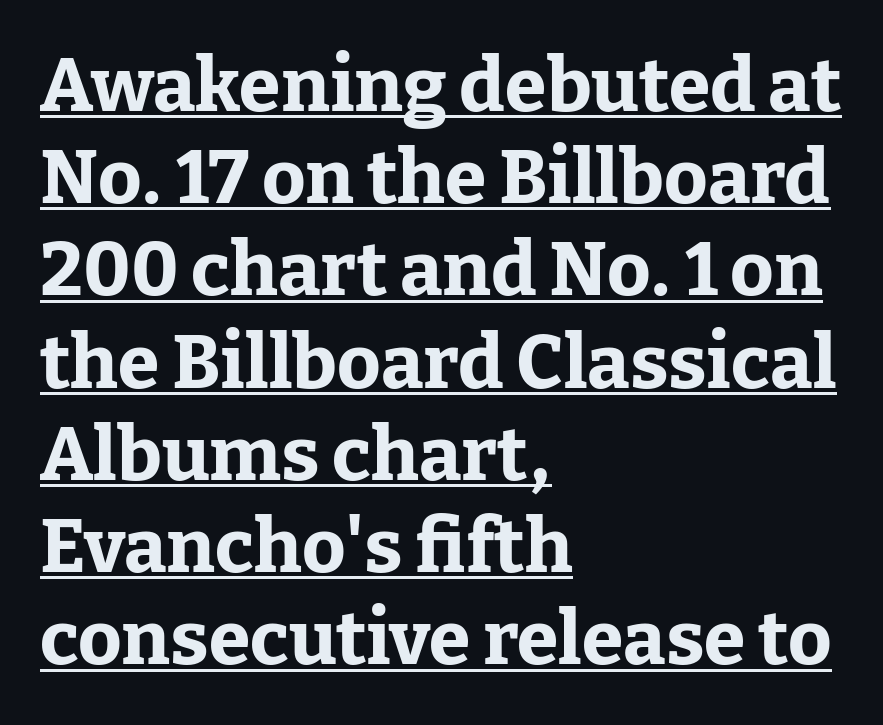
{"serif": "yes", "italic": "no", "bold": "yes", "weight": "bold", "width": "normal", "stroke_contrast": "low", "x_height": "medium", "monospaced": "no", "underline": "yes", "align": "left", "line_spacing_ratio": 1.23, "letter_spacing": "normal", "letter_spacing_em": 0.0, "glyph_px": 75}
